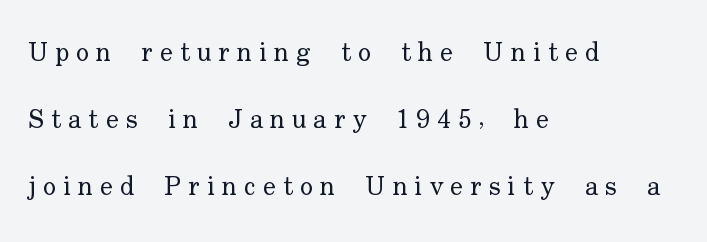
If you drew a line through each stem, it would be perfectly vertical. Bare-footed words on every line. What's the leading like? Stretched, with rows far apart. Is the block centered? No — it sits flush against the left margin. Think standard paragraph weight, or any step lighter than that.
